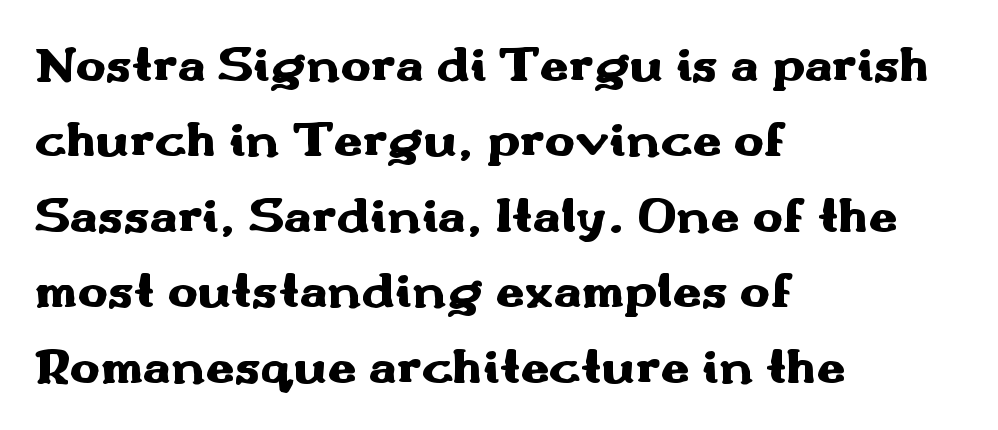
The image shows 51 px heavy, wide sans-serif type, upright; set left-aligned, normal line spacing (1.48x), normal letter spacing, not underlined; medium stroke contrast and a small x-height.
